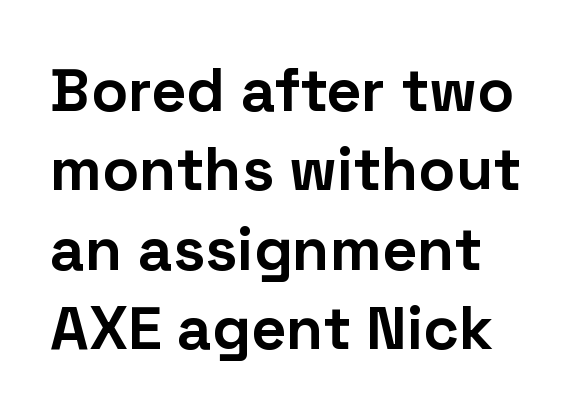
Q: Is the text bold? A: Yes.
Q: Is the text italic (slanted)? A: No, it is upright.
Q: Is the typeface a serif or a sans-serif typeface? A: Sans-serif.
Q: Is the text underlined? A: No.
Q: How is the paragraph aligned? A: Left-aligned.
Q: Is the spacing between letters normal or unusually wide? A: Normal.
Q: Is the spacing between lines tight, normal or loose? A: Normal.
Q: Width (condensed, normal, or wide)? A: Normal.
Q: Stroke contrast? A: Low.
Q: x-height? A: Medium.
Q: Monospaced? A: No.
